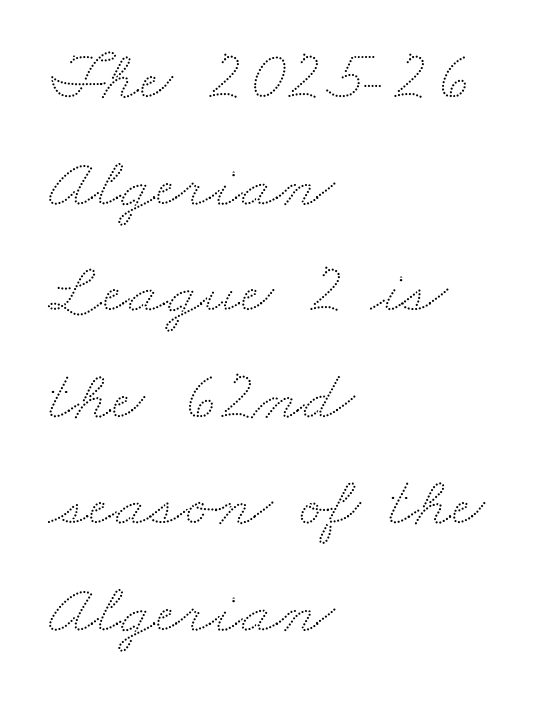
The image shows 72 px wide type; set left-aligned, normal line spacing (1.48x), normal letter spacing, not underlined; low stroke contrast and a small x-height.
